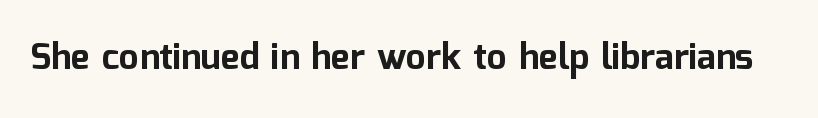
Q: Is the text bold? A: Yes.
Q: Is the text italic (slanted)? A: No, it is upright.
Q: Is the typeface a serif or a sans-serif typeface? A: Sans-serif.
Q: Is the text underlined? A: No.
Q: Is the spacing between letters normal or unusually wide? A: Normal.
Q: Width (condensed, normal, or wide)? A: Normal.
Q: Stroke contrast? A: Low.
Q: x-height? A: Medium.
Q: Monospaced? A: No.
